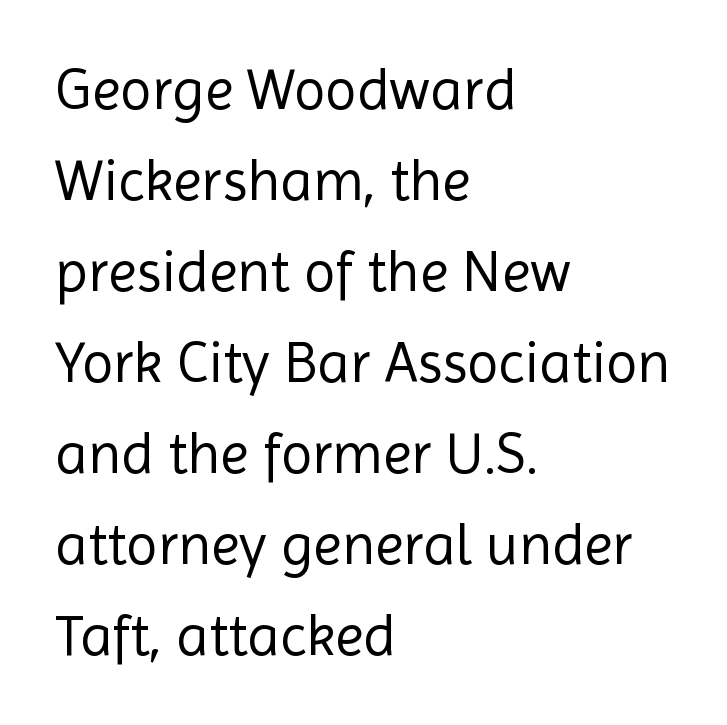
Designer's note — italics off, roman on. The text block is weighted toward the left margin, trailing off unevenly rightward. Regarding leading, the lines here are spaced in the standard way. Glance below the letters and you will spot only blank space. Here the designer chose a conventional face with non-uniform glyph widths. These lines are composed in type without serifs.
